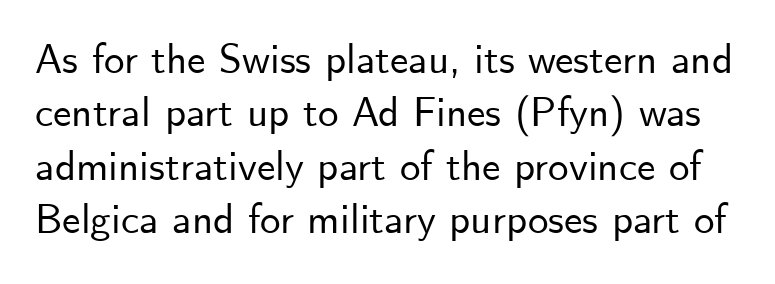
The image shows 41 px sans-serif type, upright; set normal line spacing (1.3x), normal letter spacing, not underlined; low stroke contrast and a small x-height.
